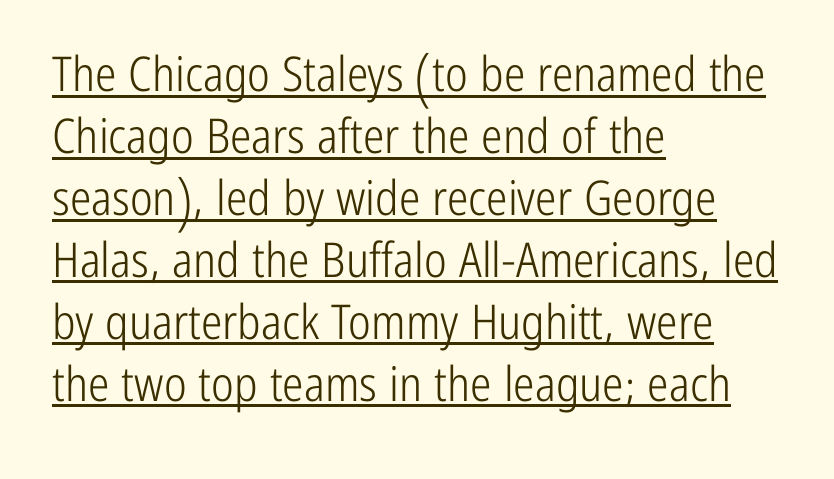
{"serif": "no", "italic": "no", "bold": "no", "weight": "light", "width": "condensed", "stroke_contrast": "low", "x_height": "medium", "monospaced": "no", "underline": "yes", "align": "left", "line_spacing": "normal", "line_spacing_ratio": 1.29, "letter_spacing": "normal", "letter_spacing_em": 0.0, "glyph_px": 48}
